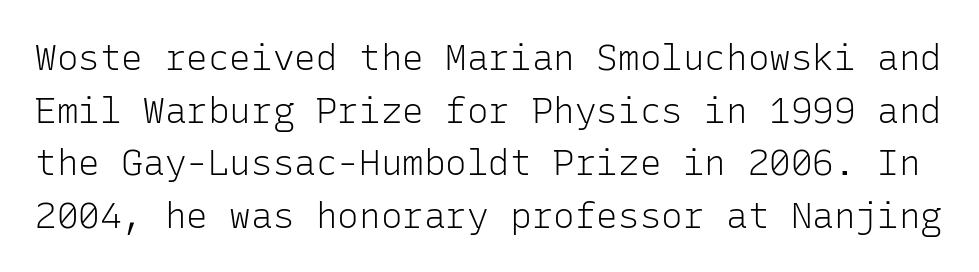
{"serif": "no", "italic": "no", "bold": "no", "weight": "light", "width": "normal", "stroke_contrast": "low", "x_height": "medium", "monospaced": "yes", "underline": "no", "line_spacing": "normal", "line_spacing_ratio": 1.46, "letter_spacing": "normal", "letter_spacing_em": 0.0, "glyph_px": 36}
